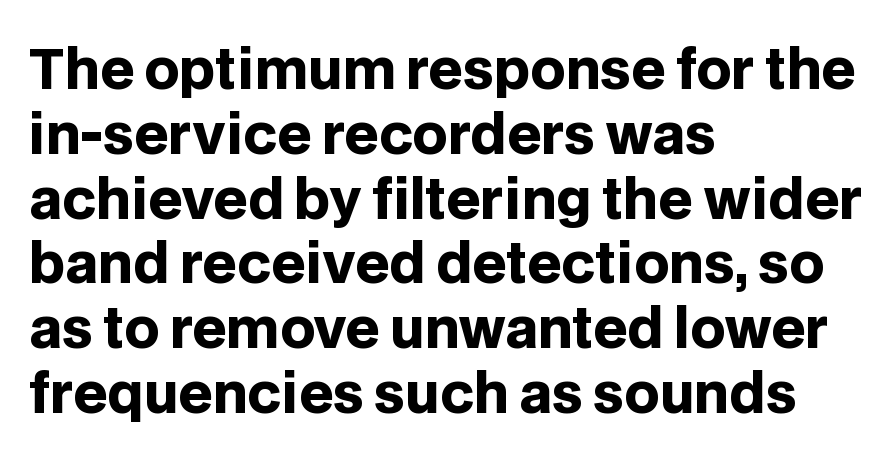
The image shows 54 px heavy sans-serif type, upright; set left-aligned, line spacing 1.2x, normal letter spacing, not underlined; low stroke contrast and a large x-height.
